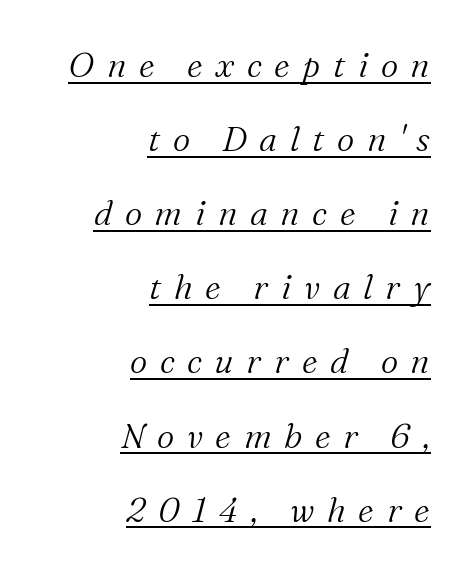
The image shows 34 px light serif type, italic (leaning right); set right-aligned, loose line spacing (2.18x), unusually wide letter spacing (+0.37 em), underlined; medium stroke contrast and a medium x-height.
